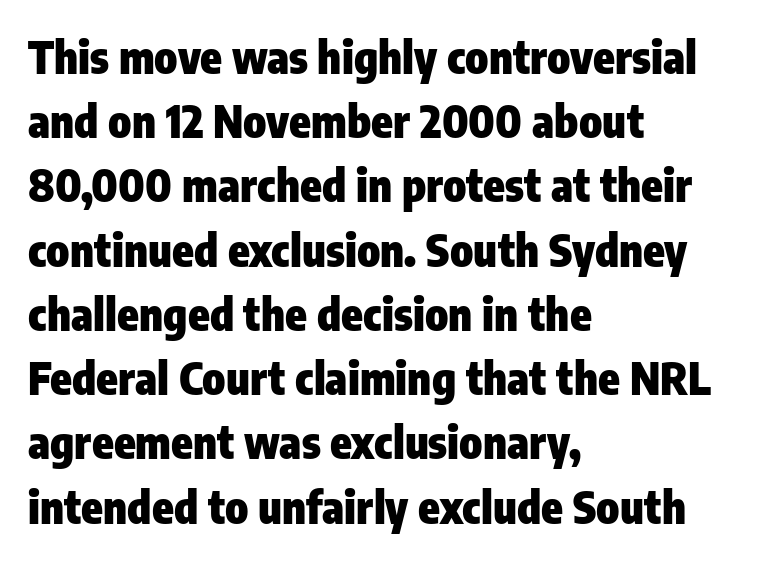
The image shows 44 px heavy, condensed sans-serif type, upright; set left-aligned, normal line spacing (1.46x), normal letter spacing, not underlined; low stroke contrast and a medium x-height.
